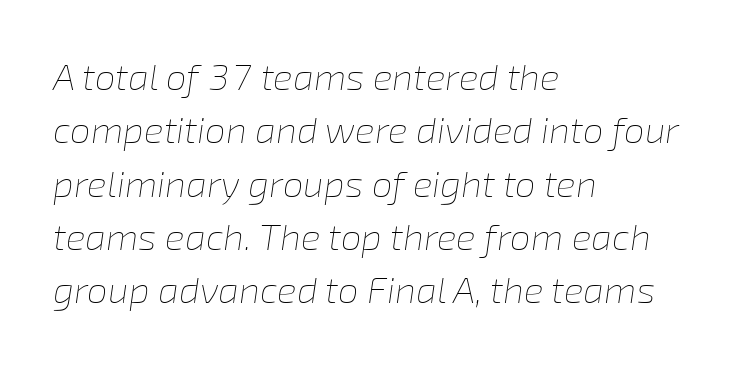
In CSS terms this would be text-align: left. The text carries the slant typical of an italic or oblique font. Only glyphs here, with clear space below each row. What stands out about the letter spacing? Nothing — it is the standard amount. Honestly, the row spacing looks completely unremarkable. Ink coverage per letter is moderate at most.
